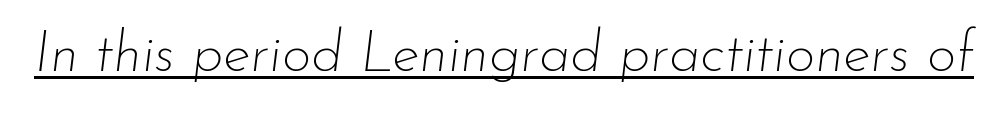
Q: Is the text bold? A: No.
Q: Is the text italic (slanted)? A: Yes, it leans right by about 7 degrees.
Q: Is the text underlined? A: Yes.
Q: Is the spacing between letters normal or unusually wide? A: Normal.
Q: Width (condensed, normal, or wide)? A: Normal.
Q: Stroke contrast? A: Low.
Q: x-height? A: Small.
Q: Monospaced? A: No.
